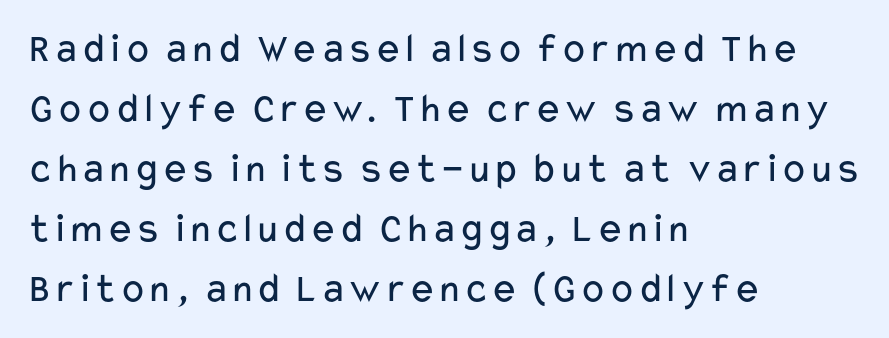
The image shows 42 px regular-weight, wide sans-serif type, upright; set left-aligned, normal line spacing (1.43x), normal letter spacing, not underlined; low stroke contrast and a medium x-height.
